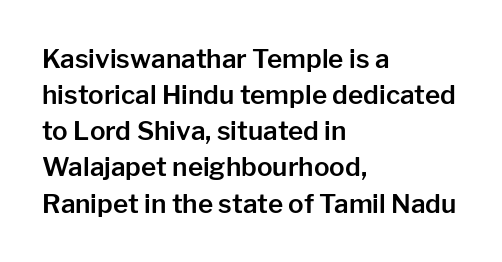
Q: Is the text italic (slanted)? A: No, it is upright.
Q: Is the text underlined? A: No.
Q: How is the paragraph aligned? A: Left-aligned.
Q: Is the spacing between letters normal or unusually wide? A: Normal.
Q: Is the spacing between lines tight, normal or loose? A: Normal.
